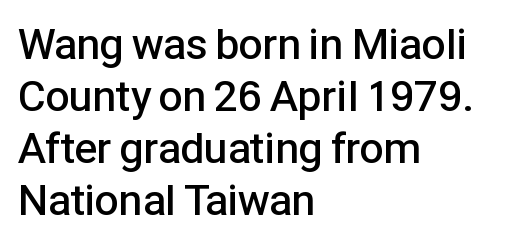
The image shows 43 px semibold sans-serif type, upright; set left-aligned, line spacing 1.21x, normal letter spacing, not underlined; low stroke contrast and a medium x-height.
